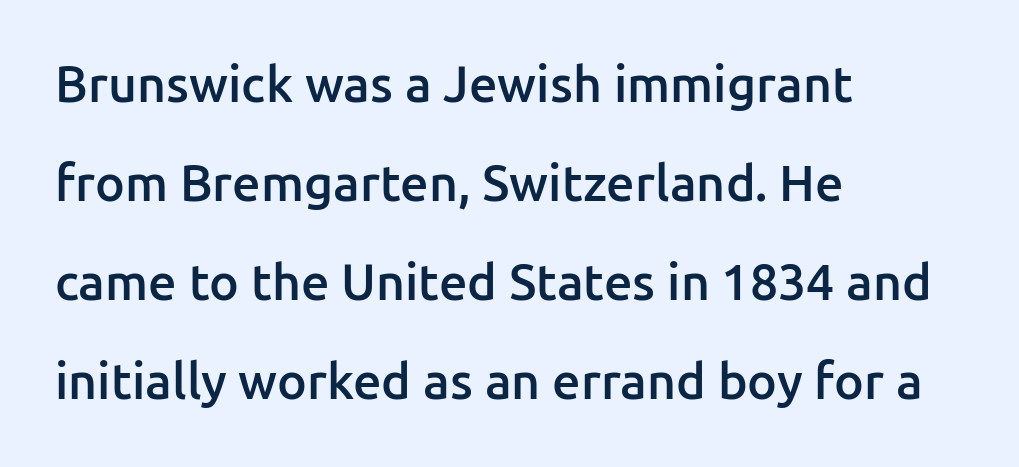
The passage shown is typed in a proportional face where columns would drift. A bit beefed up — I'd call it semibold rather than bold. Visually the block forms a straight wall on the left and a jagged coastline on the right. The passage shown is not underscored anywhere. The lettering holds an erect, upright posture throughout.
